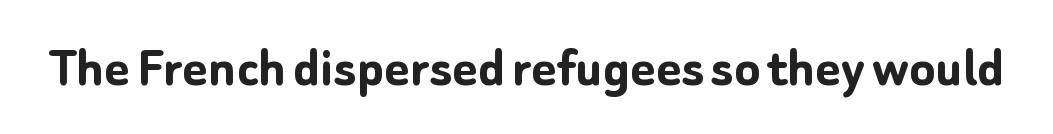
Rendered with straight, roman letterforms. You could not count columns in this text — the font is proportionally spaced. The horizontal fit of the characters is conventional and even. The type family on display is of the sans-serif kind. Each row of text sits above clean, open space.
